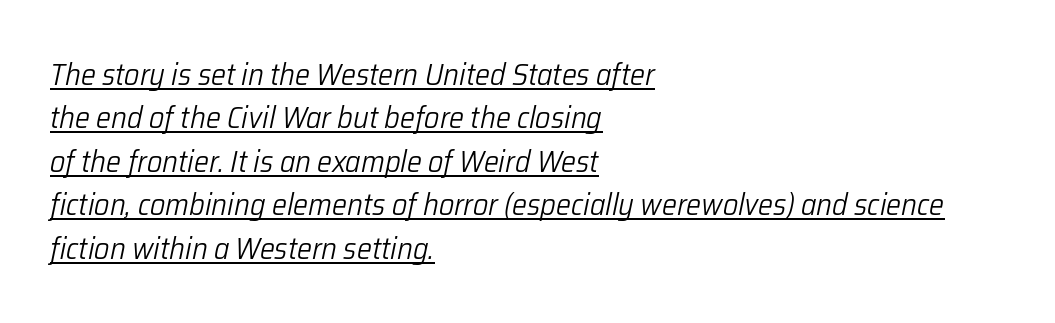
The image shows 30 px light type, italic (leaning right); set left-aligned, normal line spacing (1.45x), normal letter spacing, underlined; low stroke contrast and a medium x-height.
